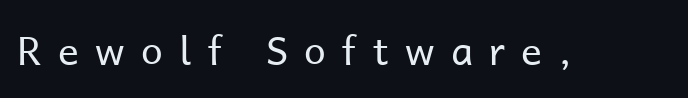
The image shows 39 px regular-weight sans-serif type, upright; set unusually wide letter spacing (+0.42 em), not underlined; low stroke contrast and a medium x-height.
